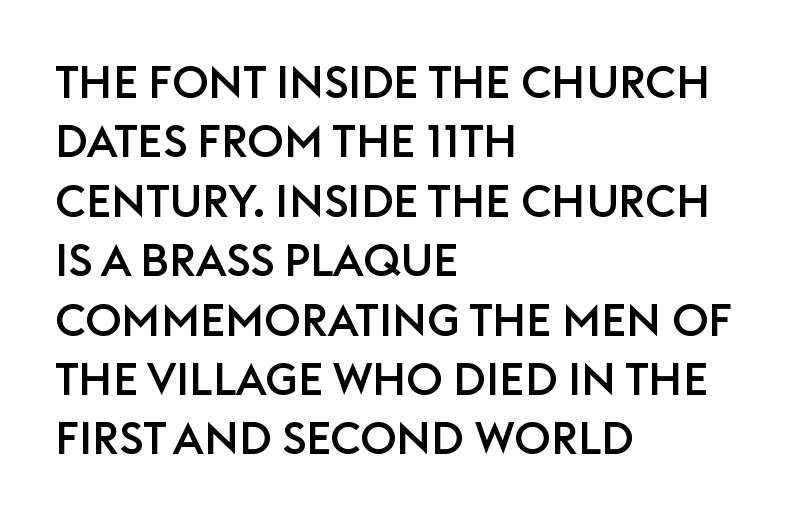
{"serif": "no", "italic": "no", "width": "normal", "stroke_contrast": "low", "x_height": "large", "monospaced": "no", "underline": "no", "align": "left", "line_spacing": "normal", "line_spacing_ratio": 1.32, "letter_spacing": "normal", "letter_spacing_em": 0.0, "glyph_px": 45}
